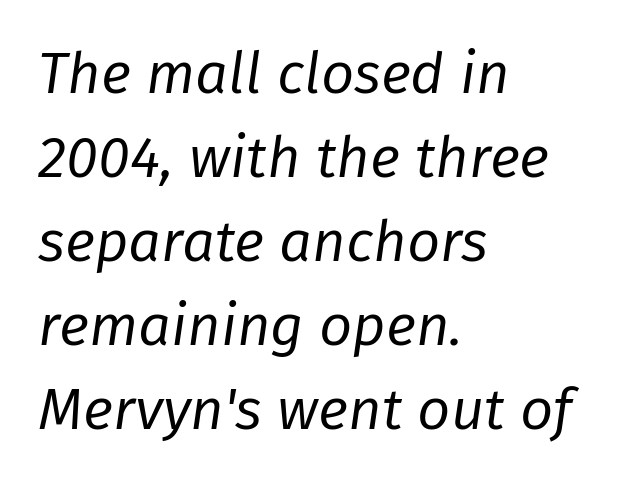
The image shows 58 px regular-weight type, italic (leaning right); set left-aligned, normal line spacing (1.45x), normal letter spacing, not underlined; low stroke contrast and a medium x-height.
